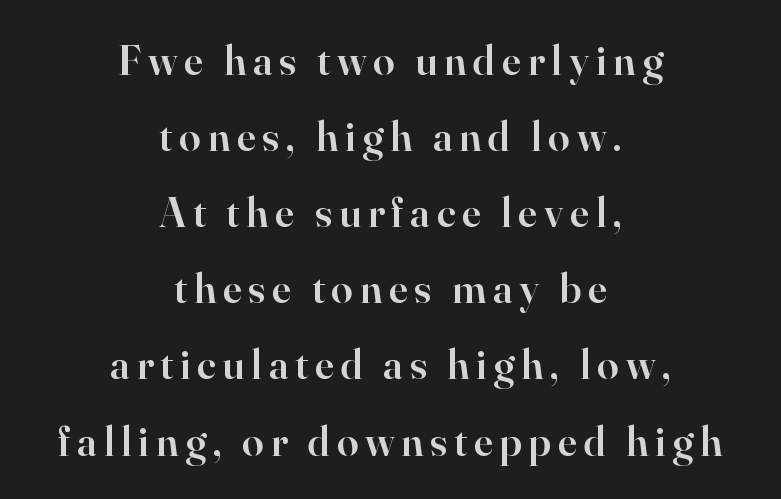
The foot of each line stays bare and open. The designer went with a serif here, giving each stem small feet. Think of a printed novel: that variable character pitch is what you see here. Moderately thickened strokes mark this as semibold type. Horizontal alignment here is central, giving a formal, balanced look. Upright lettering throughout.
